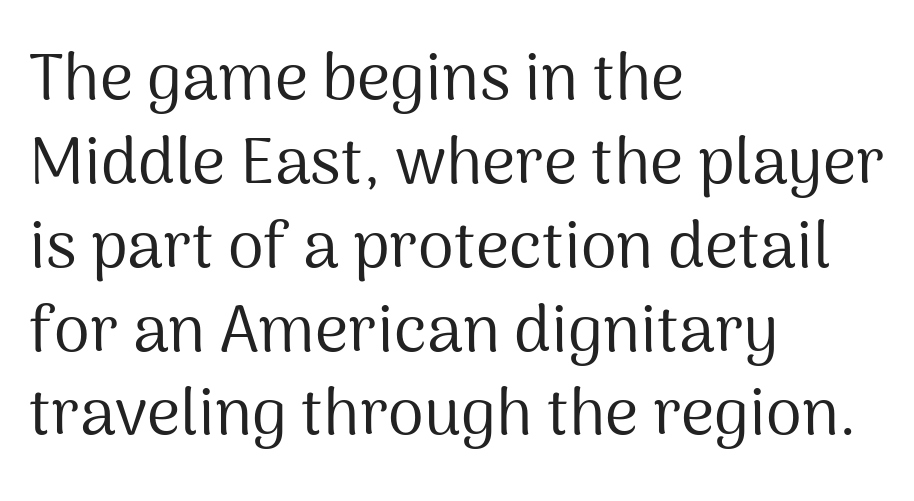
The image shows 65 px regular-weight sans-serif type, upright; set left-aligned, normal line spacing (1.29x), normal letter spacing, not underlined; medium stroke contrast and a medium x-height.
